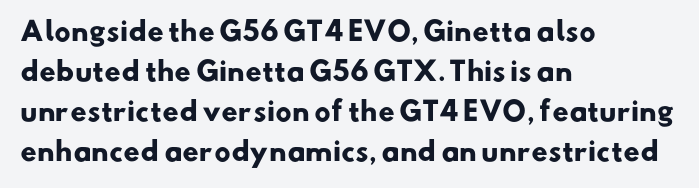
Q: Is the text bold? A: Yes.
Q: Is the text underlined? A: No.
Q: How is the paragraph aligned? A: Left-aligned.
Q: Is the spacing between letters normal or unusually wide? A: Normal.
Q: Is the spacing between lines tight, normal or loose? A: Normal.
